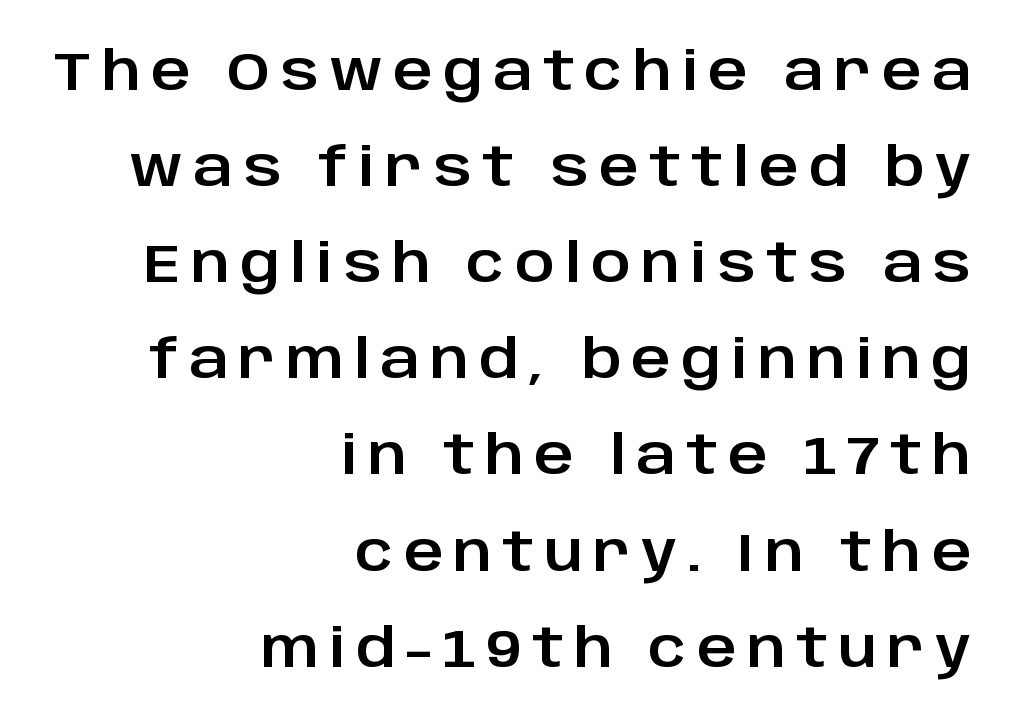
{"serif": "no", "italic": "no", "width": "normal", "stroke_contrast": "low", "x_height": "large", "monospaced": "no", "underline": "no", "align": "right", "line_spacing_ratio": 1.78, "glyph_px": 54}
